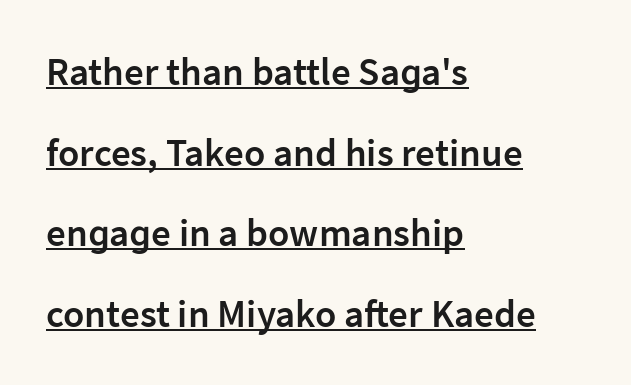
The image shows 39 px semibold sans-serif type, upright; set left-aligned, loose line spacing (2.07x), normal letter spacing, underlined; low stroke contrast and a medium x-height.
